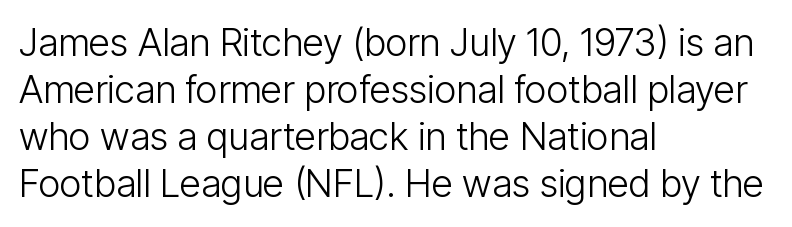
Q: Is the text bold? A: No.
Q: Is the text italic (slanted)? A: No, it is upright.
Q: Is the typeface a serif or a sans-serif typeface? A: Sans-serif.
Q: Is the text underlined? A: No.
Q: How is the paragraph aligned? A: Left-aligned.
Q: Is the spacing between letters normal or unusually wide? A: Normal.
Q: Width (condensed, normal, or wide)? A: Condensed.
Q: Stroke contrast? A: Low.
Q: x-height? A: Medium.
Q: Monospaced? A: No.
